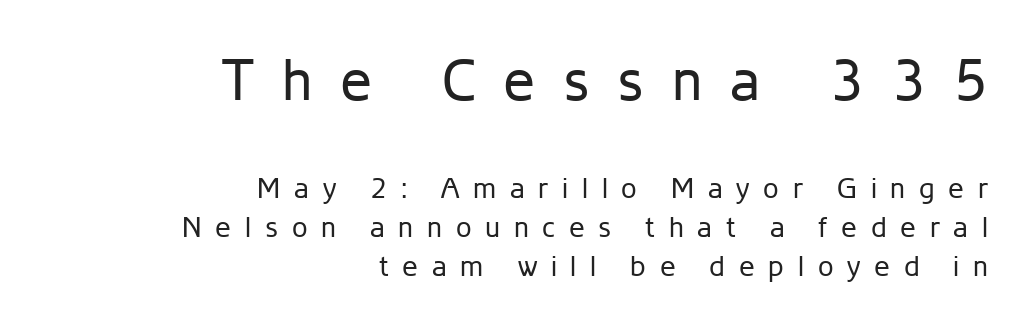
Q: Is the text bold? A: No.
Q: Is the text italic (slanted)? A: No, it is upright.
Q: Is the typeface a serif or a sans-serif typeface? A: Sans-serif.
Q: Is the text underlined? A: No.
Q: How is the paragraph aligned? A: Right-aligned.
Q: Is the spacing between letters normal or unusually wide? A: Unusually wide.
Q: Is the spacing between lines tight, normal or loose? A: Normal.
Q: Which block of text is set in a larger size, the first (top) or the second (bottom)? A: The first (top) one.
Q: Width (condensed, normal, or wide)? A: Normal.
Q: Stroke contrast? A: Low.
Q: x-height? A: Medium.
Q: Monospaced? A: No.
